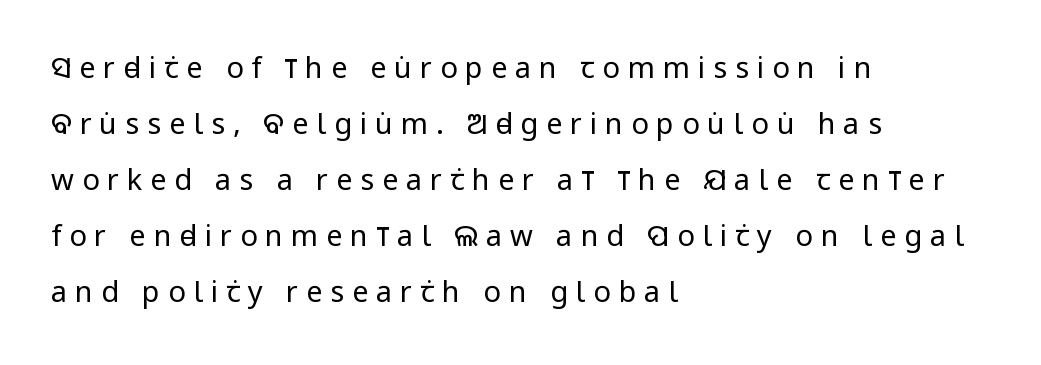
Q: Is the text bold? A: No.
Q: Is the text italic (slanted)? A: No, it is upright.
Q: Is the typeface a serif or a sans-serif typeface? A: Sans-serif.
Q: Is the text underlined? A: No.
Q: How is the paragraph aligned? A: Left-aligned.
Q: Is the spacing between letters normal or unusually wide? A: Unusually wide.
Q: Is the spacing between lines tight, normal or loose? A: Loose.
Q: Width (condensed, normal, or wide)? A: Condensed.
Q: Stroke contrast? A: Low.
Q: x-height? A: Large.
Q: Monospaced? A: No.
